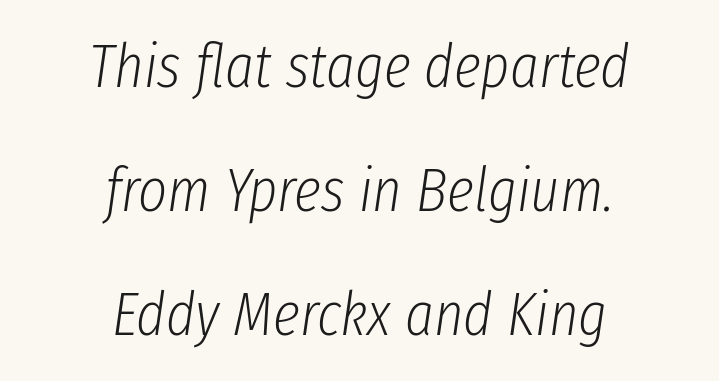
The image shows 62 px light, condensed type, italic (leaning right); set centered, loose line spacing (2.0x), normal letter spacing, not underlined; low stroke contrast and a medium x-height.
